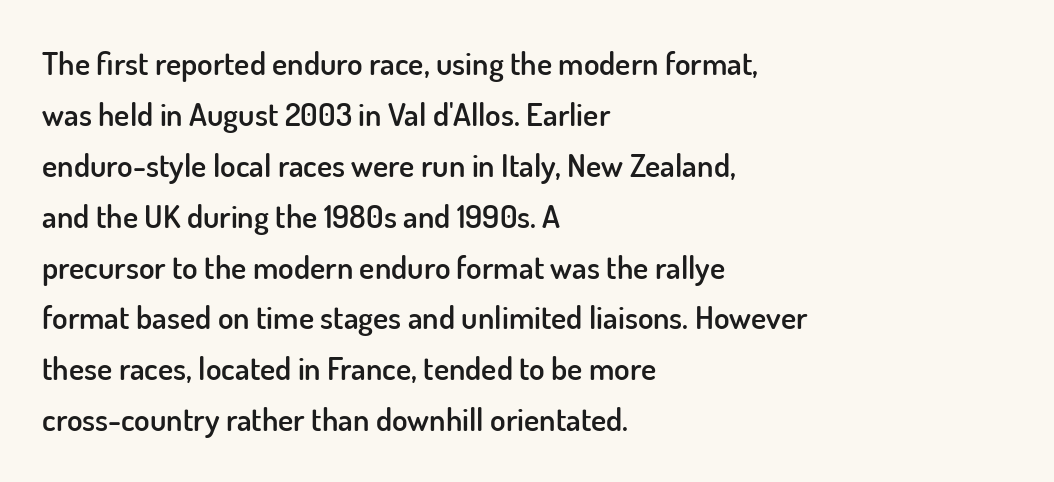
The image shows 32 px semibold sans-serif type, upright; set left-aligned, normal line spacing (1.59x), normal letter spacing, not underlined; low stroke contrast and a small x-height.
